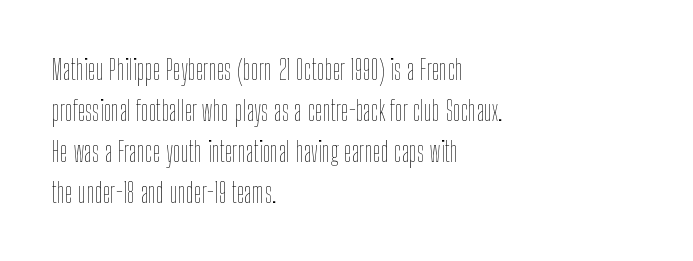
Q: Is the text bold? A: No.
Q: Is the text italic (slanted)? A: No, it is upright.
Q: Is the text underlined? A: No.
Q: How is the paragraph aligned? A: Left-aligned.
Q: Is the spacing between letters normal or unusually wide? A: Normal.
Q: Is the spacing between lines tight, normal or loose? A: Normal.
Q: Width (condensed, normal, or wide)? A: Condensed.
Q: Stroke contrast? A: Low.
Q: x-height? A: Medium.
Q: Monospaced? A: No.
